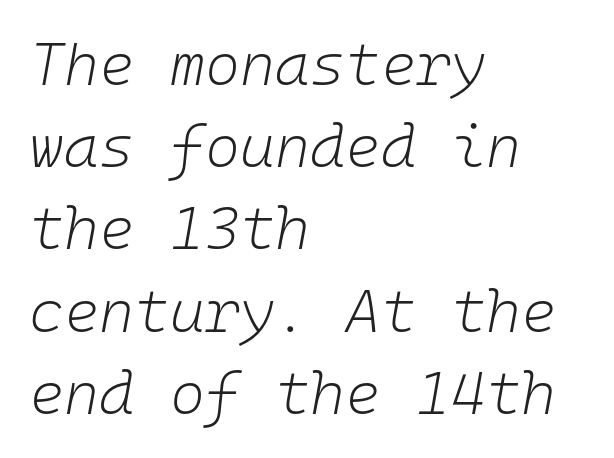
Compared with typical paragraphs, the rows here are spaced about the same. Summary of weight: not heavy and not bold. The passage shown is typed in a monospace face where columns stay perfectly aligned. The foot of each line stays bare and open. A student would call this left alignment; a typographer would say flush left, rag right.
